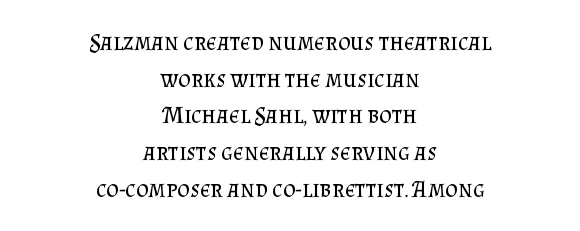
What's the leading like? Ordinary, nothing unusual. This rendering leaves character spacing at its baseline value. Check under the words: just untouched page. A light-to-regular cut is what we see here. The type sits square on the baseline with zero lean. Visually the block forms a symmetrical silhouette, jagged on both flanks.
